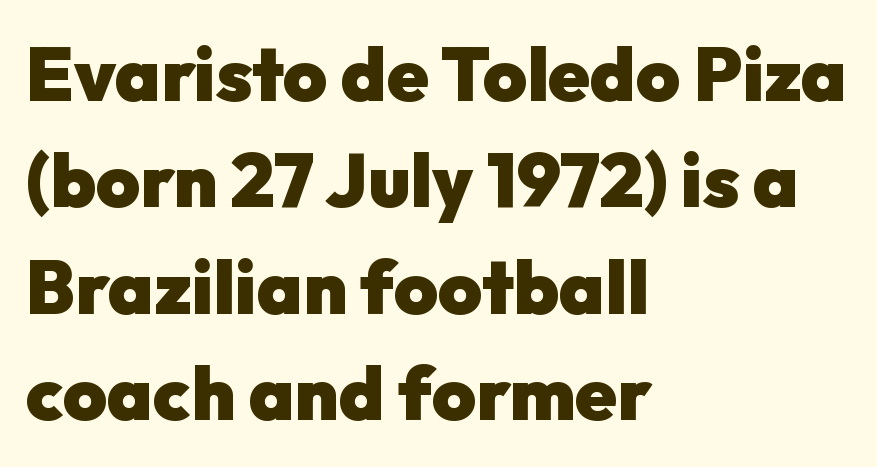
{"serif": "no", "italic": "no", "bold": "yes", "weight": "heavy", "width": "normal", "stroke_contrast": "low", "x_height": "medium", "monospaced": "no", "underline": "no", "align": "left", "line_spacing": "normal", "line_spacing_ratio": 1.42, "letter_spacing": "normal", "letter_spacing_em": 0.0, "glyph_px": 75}
